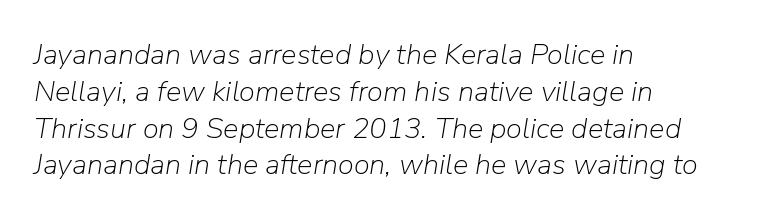
The image shows 29 px light type, italic (leaning right); set left-aligned, normal line spacing (1.27x), normal letter spacing, not underlined; low stroke contrast and a medium x-height.
